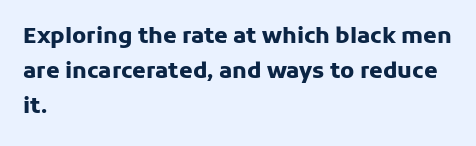
The image shows 22 px bold type, upright; set left-aligned, normal line spacing (1.6x), normal letter spacing, not underlined.
